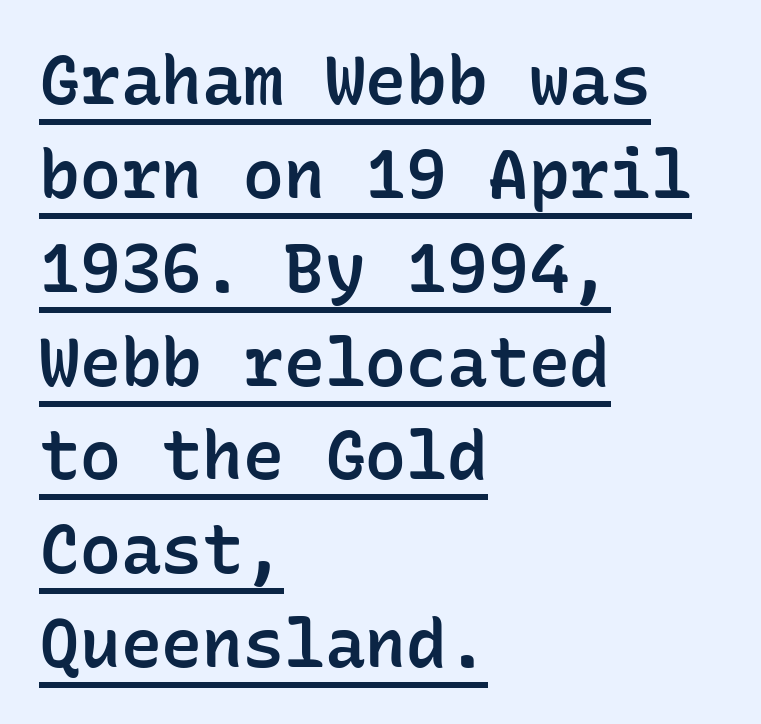
Q: Is the text bold? A: Semi-bold.
Q: Is the text italic (slanted)? A: No, it is upright.
Q: Is the typeface a serif or a sans-serif typeface? A: Sans-serif.
Q: Is the text underlined? A: Yes.
Q: How is the paragraph aligned? A: Left-aligned.
Q: Is the spacing between letters normal or unusually wide? A: Normal.
Q: Is the spacing between lines tight, normal or loose? A: Normal.
Q: Width (condensed, normal, or wide)? A: Normal.
Q: Stroke contrast? A: Low.
Q: x-height? A: Medium.
Q: Monospaced? A: Yes.
